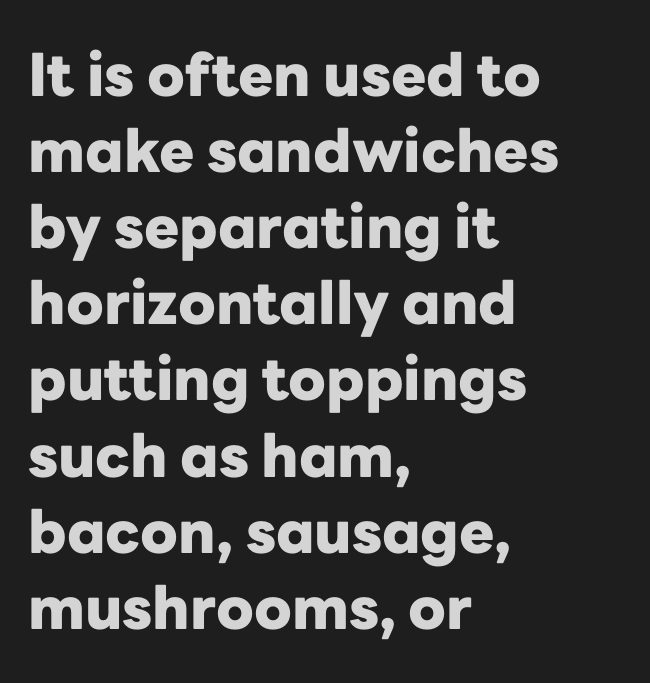
Q: Is the text bold? A: Yes.
Q: Is the text italic (slanted)? A: No, it is upright.
Q: Is the typeface a serif or a sans-serif typeface? A: Sans-serif.
Q: Is the text underlined? A: No.
Q: How is the paragraph aligned? A: Left-aligned.
Q: Is the spacing between letters normal or unusually wide? A: Normal.
Q: Is the spacing between lines tight, normal or loose? A: Normal.
Q: Width (condensed, normal, or wide)? A: Normal.
Q: Stroke contrast? A: Low.
Q: x-height? A: Medium.
Q: Monospaced? A: No.
